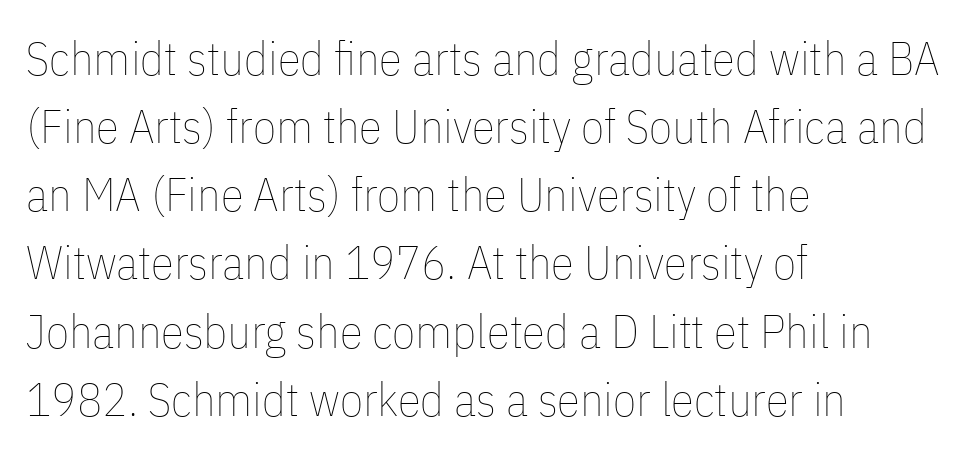
The image shows 47 px thin, condensed type, upright; set left-aligned, normal line spacing (1.45x), normal letter spacing, not underlined; low stroke contrast and a medium x-height.
